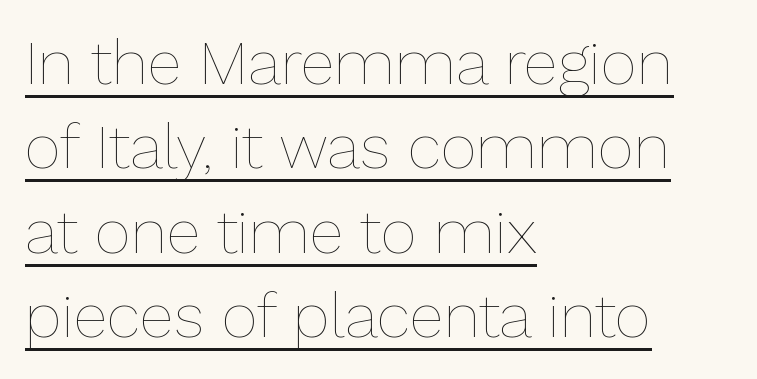
Q: Is the text bold? A: No.
Q: Is the text italic (slanted)? A: No, it is upright.
Q: Is the text underlined? A: Yes.
Q: How is the paragraph aligned? A: Left-aligned.
Q: Is the spacing between letters normal or unusually wide? A: Normal.
Q: Is the spacing between lines tight, normal or loose? A: Normal.
Q: Width (condensed, normal, or wide)? A: Normal.
Q: Stroke contrast? A: Low.
Q: x-height? A: Medium.
Q: Monospaced? A: No.
